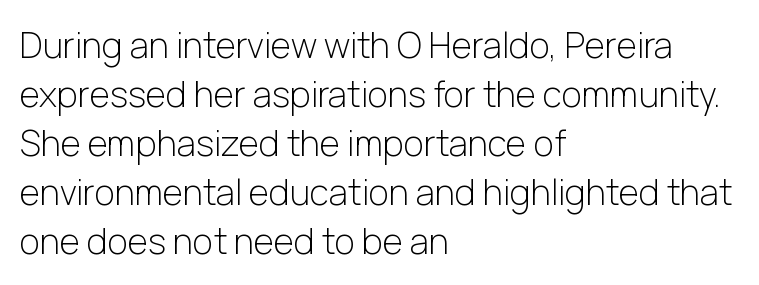
Q: Is the text bold? A: No.
Q: Is the text italic (slanted)? A: No, it is upright.
Q: Is the typeface a serif or a sans-serif typeface? A: Sans-serif.
Q: Is the text underlined? A: No.
Q: How is the paragraph aligned? A: Left-aligned.
Q: Is the spacing between letters normal or unusually wide? A: Normal.
Q: Is the spacing between lines tight, normal or loose? A: Normal.
Q: Width (condensed, normal, or wide)? A: Normal.
Q: Stroke contrast? A: Low.
Q: x-height? A: Medium.
Q: Monospaced? A: No.
